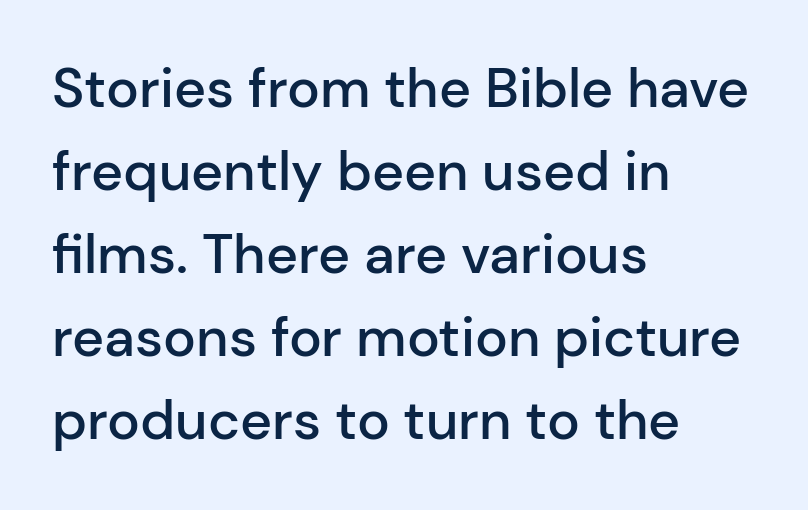
Q: Is the text bold? A: Semi-bold.
Q: Is the text italic (slanted)? A: No, it is upright.
Q: Is the typeface a serif or a sans-serif typeface? A: Sans-serif.
Q: Is the text underlined? A: No.
Q: How is the paragraph aligned? A: Left-aligned.
Q: Is the spacing between letters normal or unusually wide? A: Normal.
Q: Is the spacing between lines tight, normal or loose? A: Normal.
Q: Width (condensed, normal, or wide)? A: Normal.
Q: Stroke contrast? A: Low.
Q: x-height? A: Medium.
Q: Monospaced? A: No.
